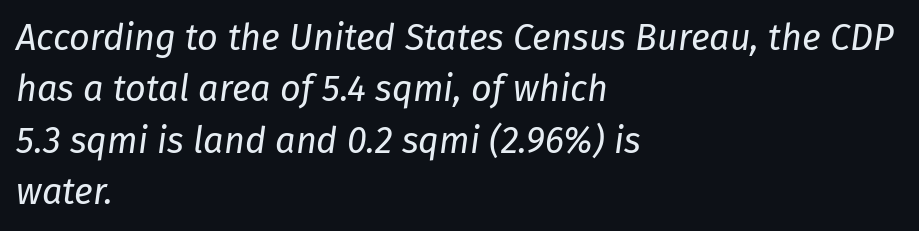
The image shows 36 px regular-weight type, italic (leaning right); set left-aligned, normal line spacing (1.43x), normal letter spacing, not underlined; low stroke contrast and a medium x-height.
